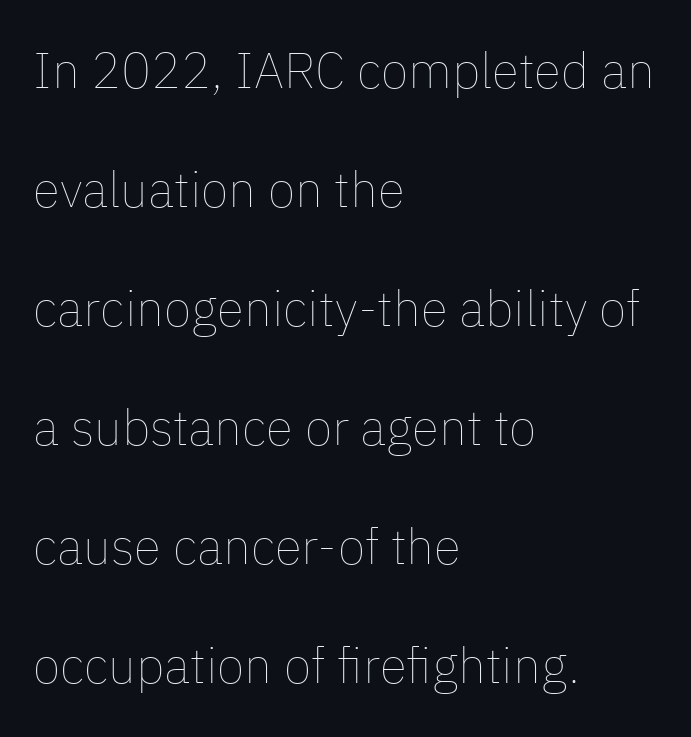
Q: Is the text bold? A: No.
Q: Is the text italic (slanted)? A: No, it is upright.
Q: Is the text underlined? A: No.
Q: How is the paragraph aligned? A: Left-aligned.
Q: Is the spacing between letters normal or unusually wide? A: Normal.
Q: Is the spacing between lines tight, normal or loose? A: Loose.
Q: Width (condensed, normal, or wide)? A: Normal.
Q: Stroke contrast? A: Low.
Q: x-height? A: Medium.
Q: Monospaced? A: No.
